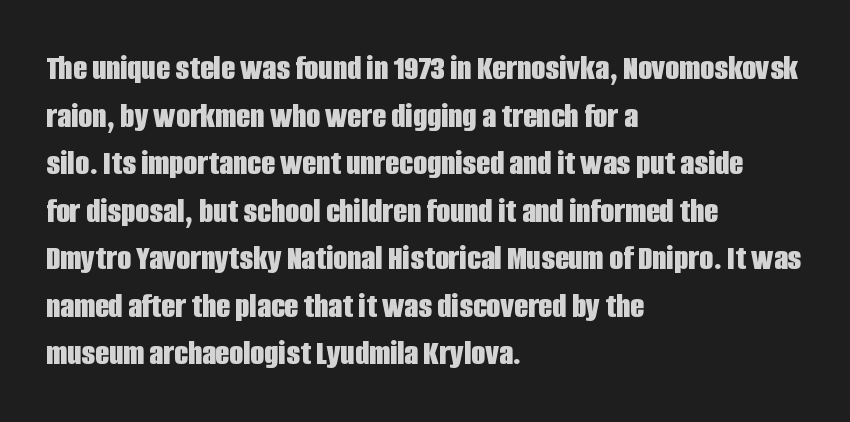
Q: Is the text bold? A: Yes.
Q: Is the text italic (slanted)? A: No, it is upright.
Q: Is the typeface a serif or a sans-serif typeface? A: Sans-serif.
Q: Is the text underlined? A: No.
Q: How is the paragraph aligned? A: Left-aligned.
Q: Is the spacing between letters normal or unusually wide? A: Normal.
Q: Is the spacing between lines tight, normal or loose? A: Normal.
Q: Width (condensed, normal, or wide)? A: Condensed.
Q: Stroke contrast? A: Low.
Q: x-height? A: Large.
Q: Monospaced? A: No.
